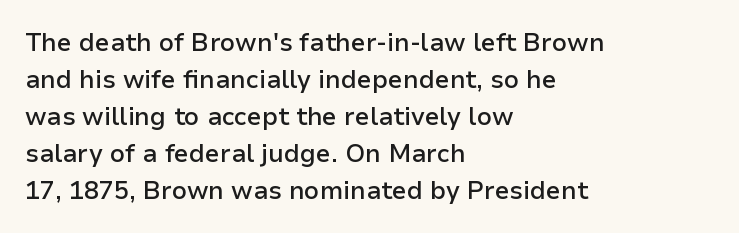
{"italic": "no", "bold": "semi", "underline": "no", "align": "left", "line_spacing": "normal", "line_spacing_ratio": 1.48, "letter_spacing": "normal", "letter_spacing_em": 0.0, "glyph_px": 25}
